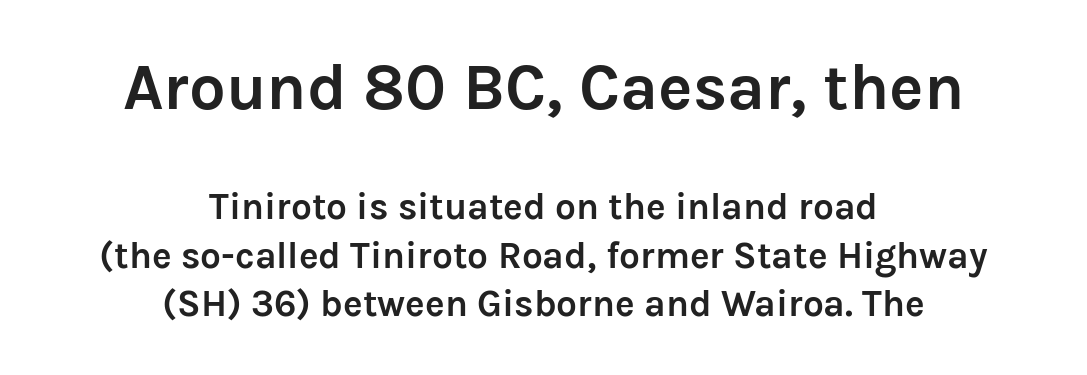
{"serif": "no", "italic": "no", "bold": "yes", "weight": "semibold", "width": "normal", "stroke_contrast": "low", "x_height": "medium", "monospaced": "no", "underline": "no", "align": "center", "line_spacing": "normal", "line_spacing_ratio": 1.3, "letter_spacing": "normal", "letter_spacing_em": 0.0, "larger_block": "first", "size_ratio": 1.76, "glyph_px": 65}
